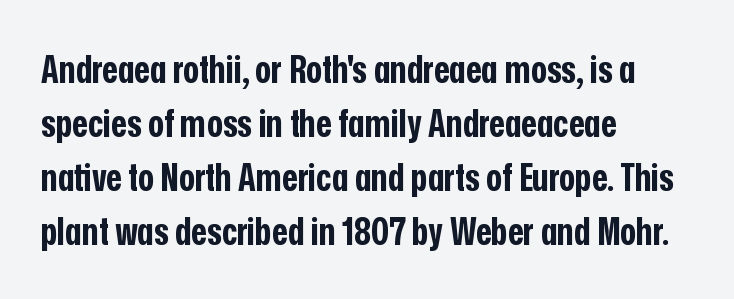
Heavy-handed strokes throughout: this text is bold. Nobody drew a line under any word here. Style check: upright. All the whitespace from short lines collects on the right. How would I describe the line gaps? Plain and ordinary.
